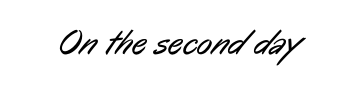
The image shows 36 px regular-weight, condensed sans-serif type; set centered, normal letter spacing, not underlined; low stroke contrast and a medium x-height.
